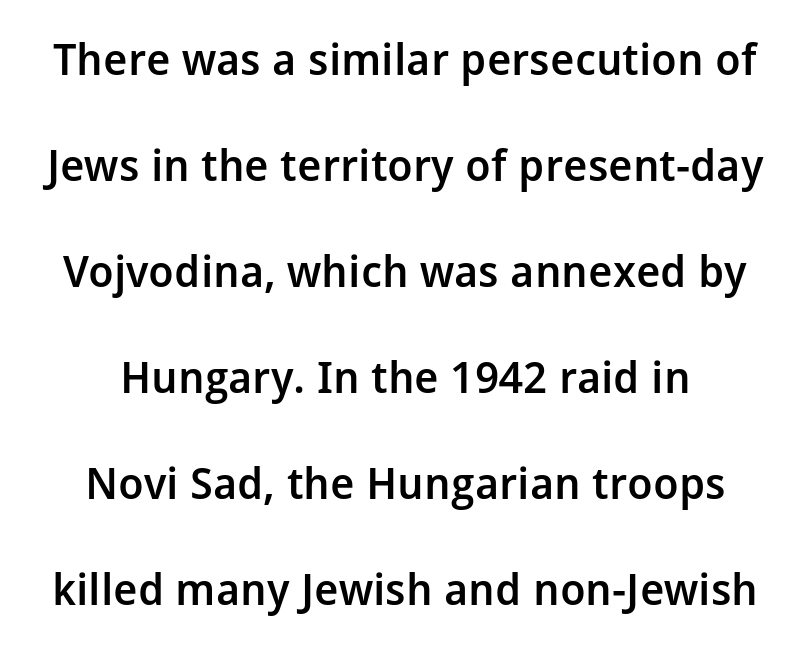
The image shows 44 px semibold sans-serif type, upright; set loose line spacing (2.41x), normal letter spacing, not underlined; low stroke contrast and a medium x-height.
